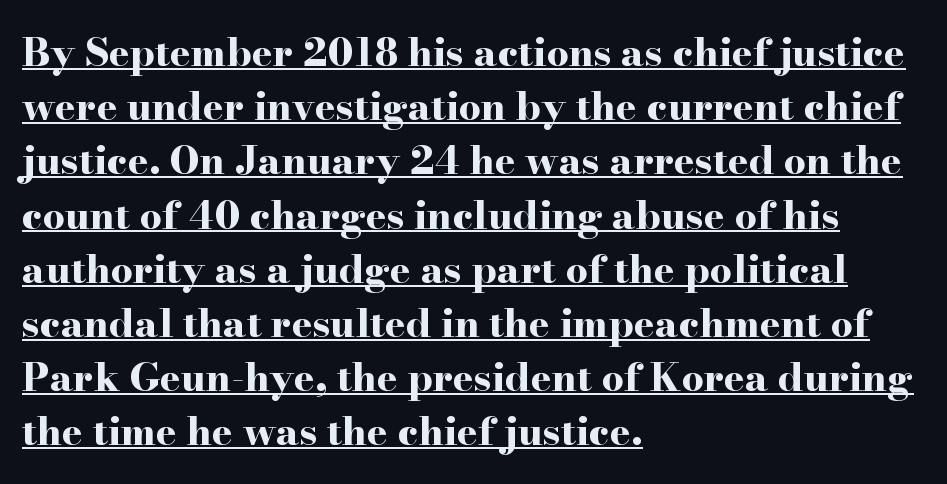
{"serif": "yes", "italic": "no", "bold": "yes", "weight": "bold", "width": "wide", "stroke_contrast": "high", "x_height": "small", "monospaced": "no", "underline": "yes", "align": "left", "line_spacing": "normal", "line_spacing_ratio": 1.39, "letter_spacing": "normal", "letter_spacing_em": 0.0, "glyph_px": 39}
